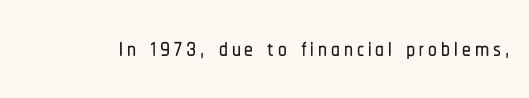
The image shows 35 px condensed sans-serif type, upright; set not underlined; low stroke contrast and a medium x-height.
